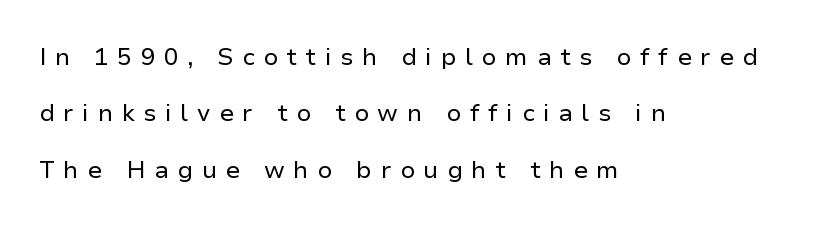
Quick note: not italic, upright. Unbolded letterforms with no extra heft. The leading is generous, giving the passage an open texture. The horizontal fit of the characters is loose and conspicuously gappy.
